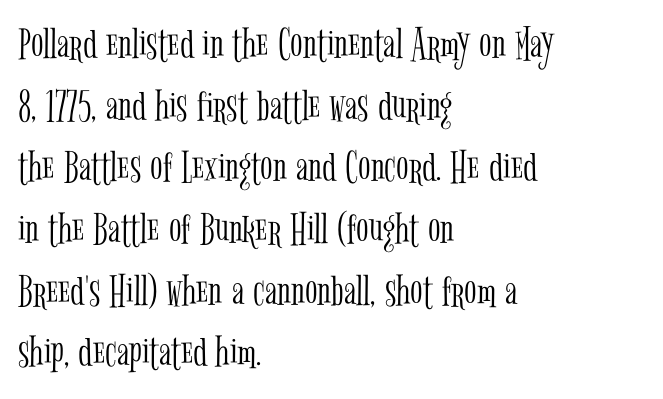
Q: Is the text bold? A: No.
Q: Is the text italic (slanted)? A: No, it is upright.
Q: Is the typeface a serif or a sans-serif typeface? A: Serif.
Q: Is the text underlined? A: No.
Q: How is the paragraph aligned? A: Left-aligned.
Q: Is the spacing between letters normal or unusually wide? A: Normal.
Q: Is the spacing between lines tight, normal or loose? A: Normal.
Q: Width (condensed, normal, or wide)? A: Condensed.
Q: Stroke contrast? A: Low.
Q: x-height? A: Medium.
Q: Monospaced? A: No.
